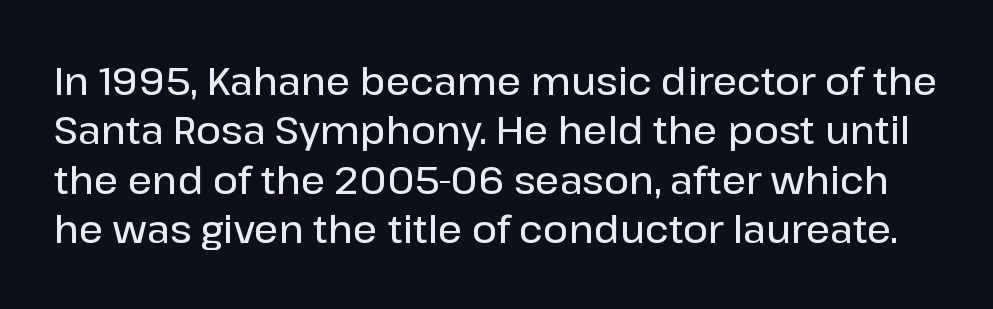
Does the leading feel generous? No, just average. To sum up the face: it is a sans, with no serifs. Do the characters align in a grid? No, the font is proportional. Posture: upright roman. What stands out about the letter spacing? Nothing — it is the standard amount. The passage shown is semibold, sitting just below true bold.
